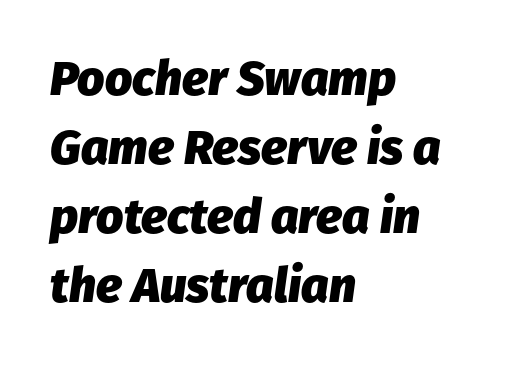
Rendered with sloped, italic letterforms. You'd pick this weight for a headline — it's a proper bold. A typesetter would call this proportional, since set widths differ per character. Each line starts at the same left margin while the right side varies. Each new line begins a customary step beneath the previous one.
